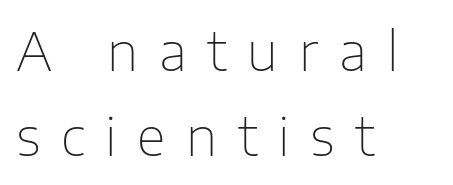
{"serif": "no", "italic": "no", "bold": "no", "weight": "thin", "width": "normal", "stroke_contrast": "low", "x_height": "medium", "monospaced": "no", "underline": "no", "align": "left", "line_spacing": "normal", "line_spacing_ratio": 1.61, "letter_spacing": "wide", "letter_spacing_em": 0.39, "glyph_px": 53}
